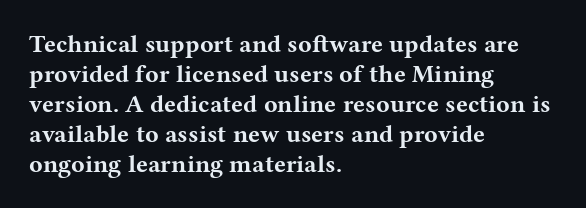
The image shows 25 px bold type, upright; set left-aligned, line spacing 1.2x, normal letter spacing, not underlined.
